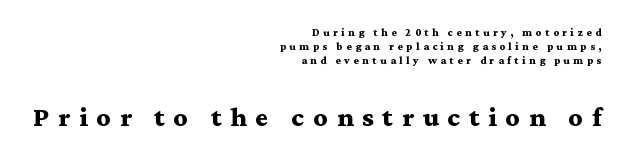
Q: Is the text bold? A: Yes.
Q: Is the text italic (slanted)? A: No, it is upright.
Q: Is the typeface a serif or a sans-serif typeface? A: Serif.
Q: Is the text underlined? A: No.
Q: How is the paragraph aligned? A: Right-aligned.
Q: Is the spacing between letters normal or unusually wide? A: Unusually wide.
Q: Is the spacing between lines tight, normal or loose? A: Tight.
Q: Which block of text is set in a larger size, the first (top) or the second (bottom)? A: The second (bottom) one.
Q: Width (condensed, normal, or wide)? A: Wide.
Q: Stroke contrast? A: Medium.
Q: x-height? A: Medium.
Q: Monospaced? A: No.
